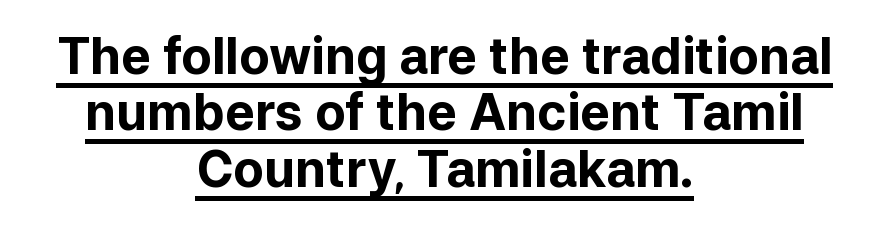
Q: Is the text bold? A: Yes.
Q: Is the text italic (slanted)? A: No, it is upright.
Q: Is the typeface a serif or a sans-serif typeface? A: Sans-serif.
Q: Is the text underlined? A: Yes.
Q: How is the paragraph aligned? A: Centered.
Q: Is the spacing between letters normal or unusually wide? A: Normal.
Q: Is the spacing between lines tight, normal or loose? A: Tight.
Q: Width (condensed, normal, or wide)? A: Normal.
Q: Stroke contrast? A: Low.
Q: x-height? A: Medium.
Q: Monospaced? A: No.
